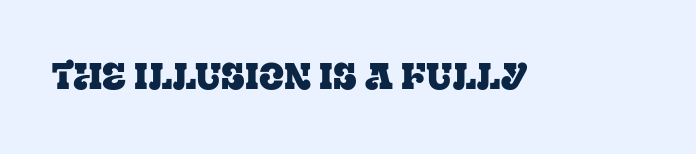
The image shows 37 px serif type, upright; set normal letter spacing, not underlined; low stroke contrast and a large x-height.
